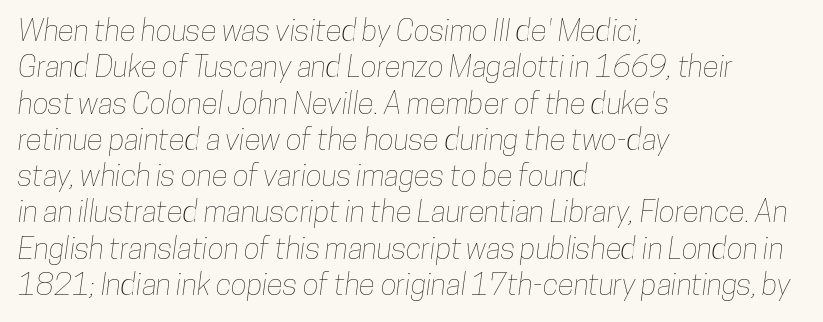
The image shows 30 px condensed type; set left-aligned, line spacing 1.21x, normal letter spacing, not underlined; low stroke contrast and a medium x-height.
